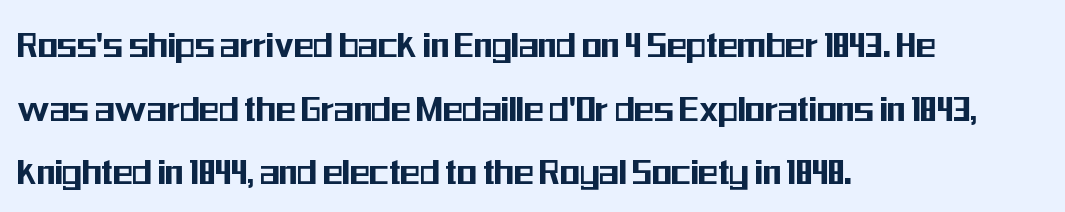
Q: Is the text italic (slanted)? A: No, it is upright.
Q: Is the typeface a serif or a sans-serif typeface? A: Sans-serif.
Q: Is the text underlined? A: No.
Q: How is the paragraph aligned? A: Left-aligned.
Q: Is the spacing between letters normal or unusually wide? A: Normal.
Q: Is the spacing between lines tight, normal or loose? A: Normal.
Q: Width (condensed, normal, or wide)? A: Condensed.
Q: Stroke contrast? A: Medium.
Q: x-height? A: Medium.
Q: Monospaced? A: No.
